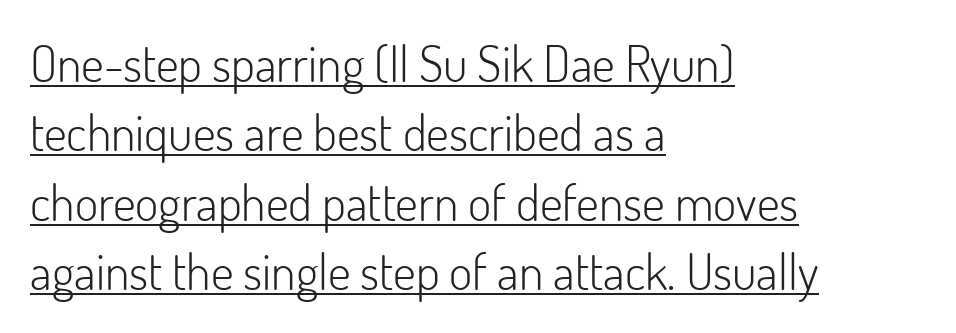
{"serif": "no", "italic": "no", "bold": "no", "weight": "light", "width": "normal", "stroke_contrast": "low", "x_height": "small", "monospaced": "no", "underline": "yes", "align": "left", "line_spacing": "normal", "line_spacing_ratio": 1.39, "letter_spacing": "normal", "letter_spacing_em": 0.0, "glyph_px": 50}
